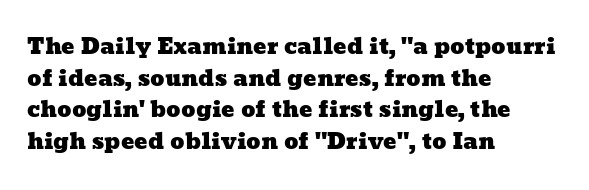
{"underline": "no", "align": "left", "line_spacing": "normal", "line_spacing_ratio": 1.44, "letter_spacing": "normal", "letter_spacing_em": 0.0, "glyph_px": 22}
